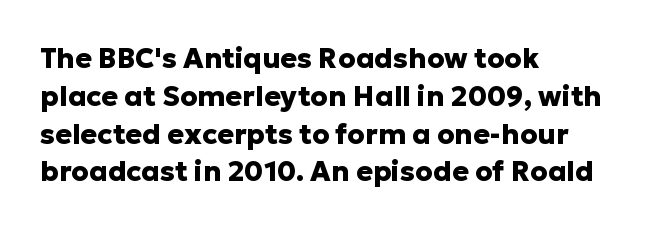
{"serif": "no", "italic": "no", "bold": "yes", "weight": "heavy", "width": "normal", "stroke_contrast": "low", "x_height": "medium", "monospaced": "no", "underline": "no", "align": "left", "line_spacing": "normal", "line_spacing_ratio": 1.35, "letter_spacing": "normal", "letter_spacing_em": 0.0, "glyph_px": 28}
